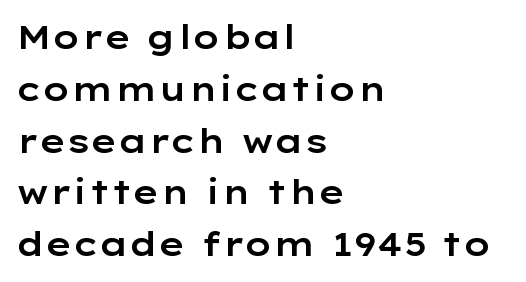
The image shows 33 px wide sans-serif type, upright; set left-aligned, normal line spacing (1.57x), normal letter spacing, not underlined; low stroke contrast and a medium x-height.
